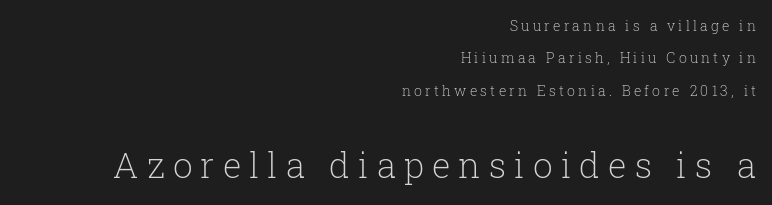
{"serif": "yes", "italic": "no", "bold": "no", "weight": "light", "width": "normal", "stroke_contrast": "low", "x_height": "medium", "monospaced": "no", "underline": "no", "align": "right", "line_spacing": "loose", "line_spacing_ratio": 2.31, "letter_spacing": "wide", "letter_spacing_em": 0.23, "larger_block": "second", "size_ratio": 2.5, "glyph_px": 35}
